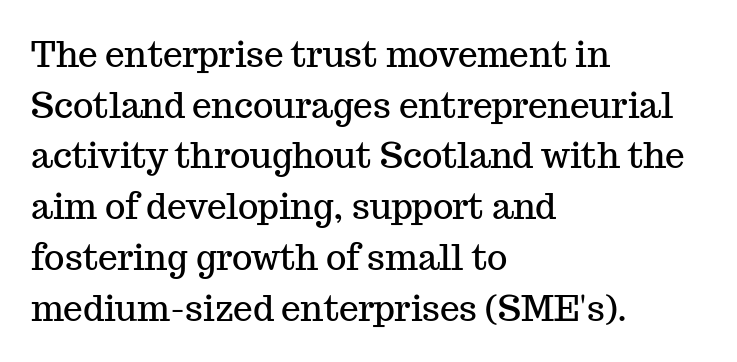
Q: Is the text italic (slanted)? A: No, it is upright.
Q: Is the typeface a serif or a sans-serif typeface? A: Serif.
Q: Is the text underlined? A: No.
Q: How is the paragraph aligned? A: Left-aligned.
Q: Is the spacing between letters normal or unusually wide? A: Normal.
Q: Is the spacing between lines tight, normal or loose? A: Normal.
Q: Width (condensed, normal, or wide)? A: Normal.
Q: Stroke contrast? A: Medium.
Q: x-height? A: Medium.
Q: Monospaced? A: No.
